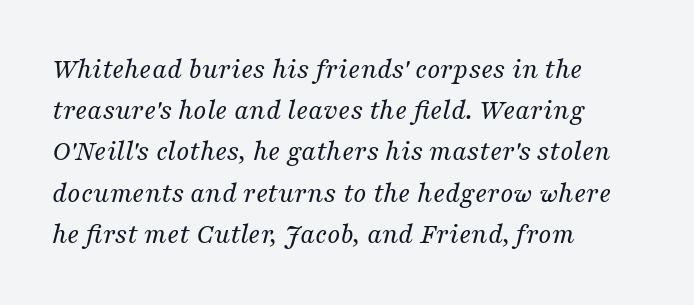
{"serif": "yes", "italic": "yes", "lean": "right", "slant_degrees": 16, "bold": "no", "weight": "regular", "width": "normal", "stroke_contrast": "medium", "x_height": "medium", "monospaced": "no", "underline": "no", "align": "left", "line_spacing": "normal", "line_spacing_ratio": 1.42, "letter_spacing": "normal", "letter_spacing_em": 0.0, "glyph_px": 29}
